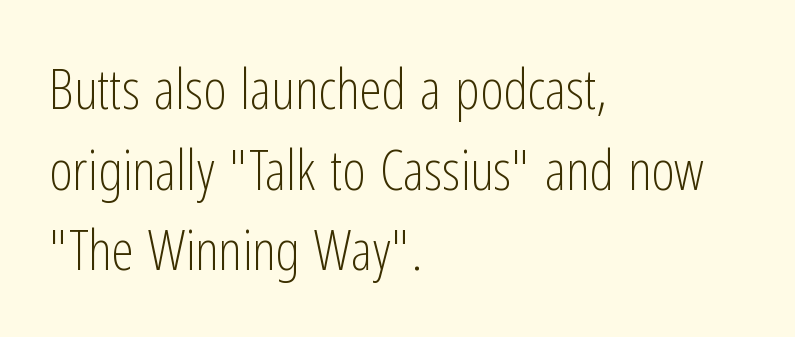
The image shows 56 px light, condensed sans-serif type, upright; set left-aligned, normal line spacing (1.44x), normal letter spacing, not underlined; low stroke contrast and a medium x-height.
